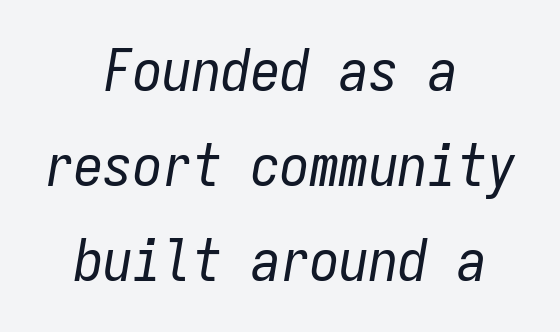
Q: Is the text bold? A: No.
Q: Is the text italic (slanted)? A: Yes, it leans right by about 9 degrees.
Q: Is the text underlined? A: No.
Q: How is the paragraph aligned? A: Centered.
Q: Is the spacing between letters normal or unusually wide? A: Normal.
Q: Is the spacing between lines tight, normal or loose? A: Normal.
Q: Width (condensed, normal, or wide)? A: Condensed.
Q: Stroke contrast? A: Low.
Q: x-height? A: Medium.
Q: Monospaced? A: Yes.
